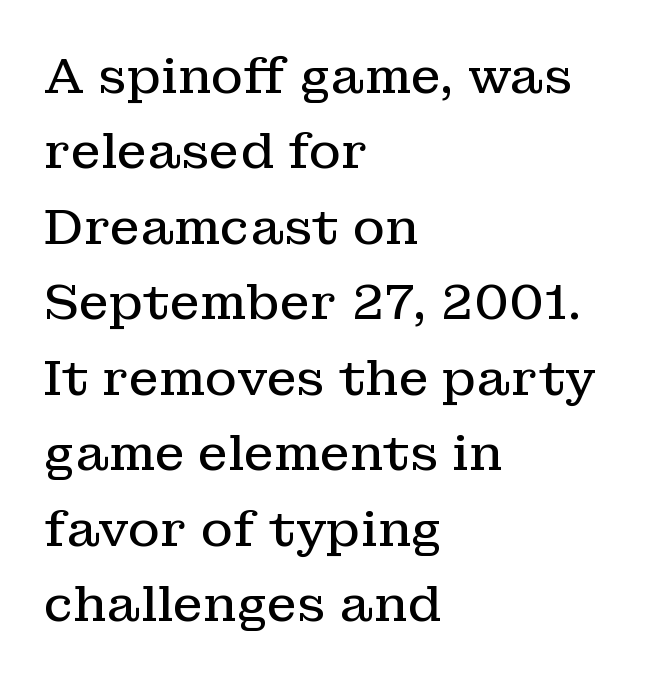
The image shows 49 px regular-weight serif type, upright; set left-aligned, normal line spacing (1.54x), normal letter spacing, not underlined; low stroke contrast and a medium x-height.
